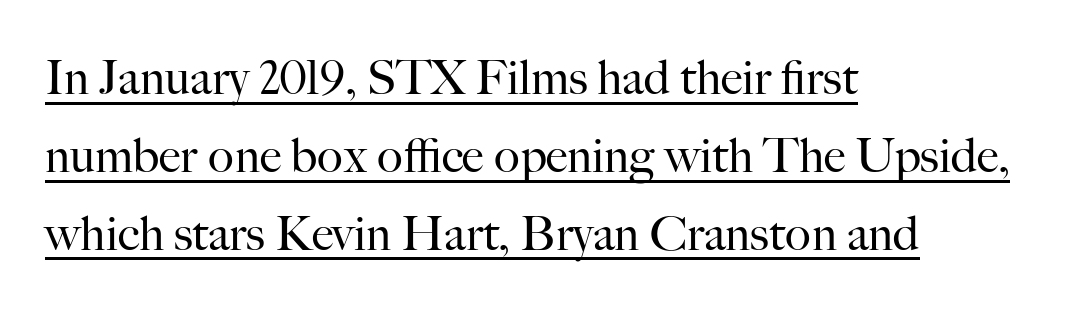
The lines are quadded left. The text was rendered using a seriffed face with decorative stroke endings. Like a heading marked for emphasis, these lines bear an underscore. The typography opts for an upright posture over an oblique one. Words appear dense and cohesive because spacing is normal. Looks like regular typesetting: each glyph gets only the width it needs.
